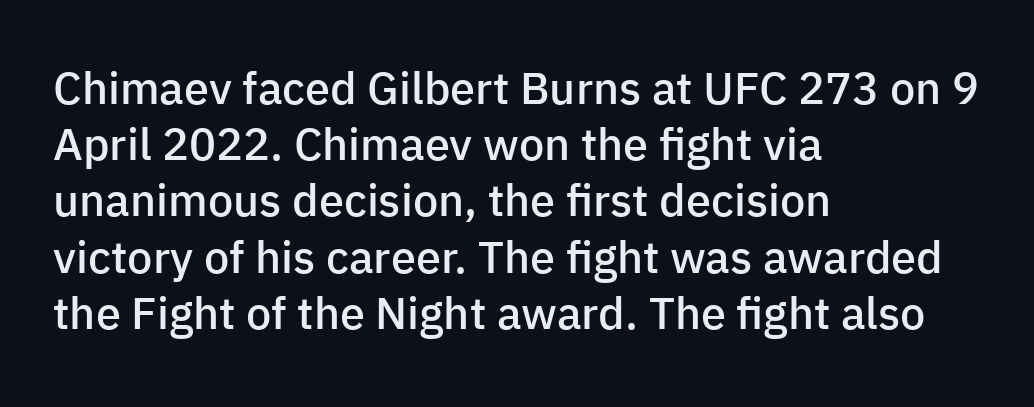
{"serif": "no", "italic": "no", "bold": "semi", "weight": "semibold", "width": "normal", "stroke_contrast": "low", "x_height": "medium", "monospaced": "no", "underline": "no", "align": "left", "line_spacing": "normal", "line_spacing_ratio": 1.25, "letter_spacing": "normal", "letter_spacing_em": 0.0, "glyph_px": 45}
